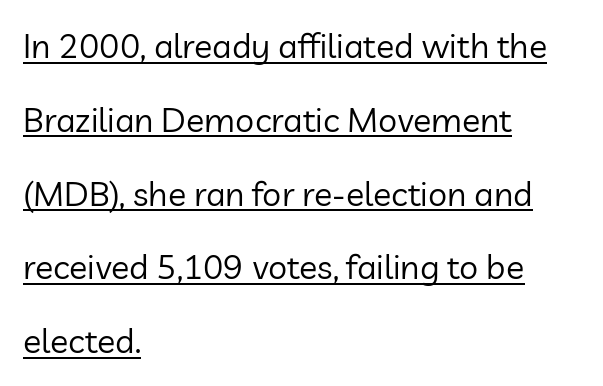
Q: Is the text bold? A: No.
Q: Is the text italic (slanted)? A: No, it is upright.
Q: Is the typeface a serif or a sans-serif typeface? A: Sans-serif.
Q: Is the text underlined? A: Yes.
Q: How is the paragraph aligned? A: Left-aligned.
Q: Is the spacing between letters normal or unusually wide? A: Normal.
Q: Is the spacing between lines tight, normal or loose? A: Loose.
Q: Width (condensed, normal, or wide)? A: Normal.
Q: Stroke contrast? A: Low.
Q: x-height? A: Medium.
Q: Monospaced? A: No.
